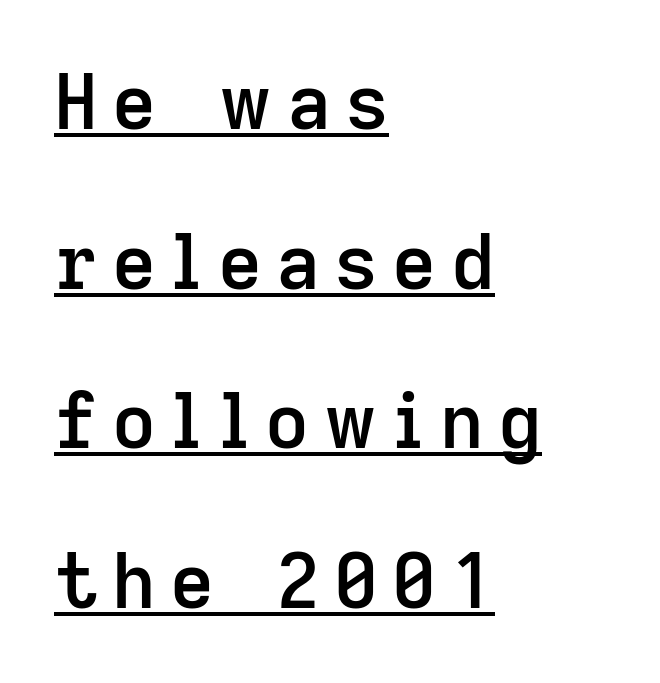
What kind of face is this? One without serifs — a sans. Rows of type keep a wide berth in the vertical direction. The face used here is proportionally spaced, like ordinary book or web type. A student would call this left alignment; a typographer would say flush left, rag right. The rendered words wear a rule along their underside. Moderately thickened strokes mark this as semibold type.
